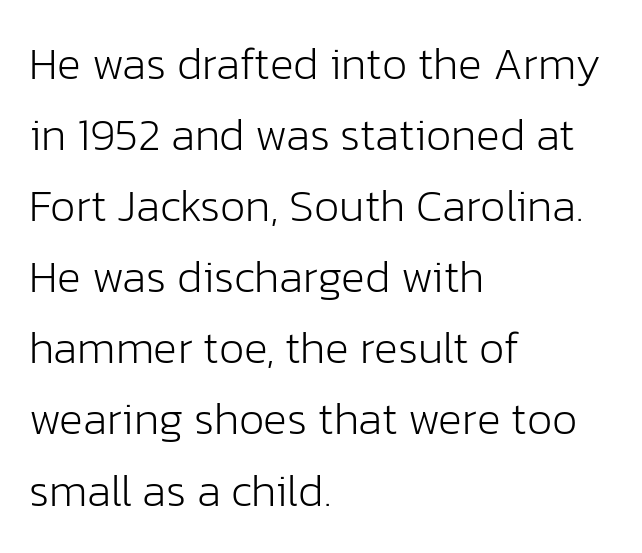
{"serif": "no", "italic": "no", "bold": "no", "weight": "light", "width": "normal", "stroke_contrast": "low", "x_height": "medium", "monospaced": "no", "underline": "no", "align": "left", "line_spacing": "normal", "line_spacing_ratio": 1.58, "letter_spacing": "normal", "letter_spacing_em": 0.0, "glyph_px": 45}
